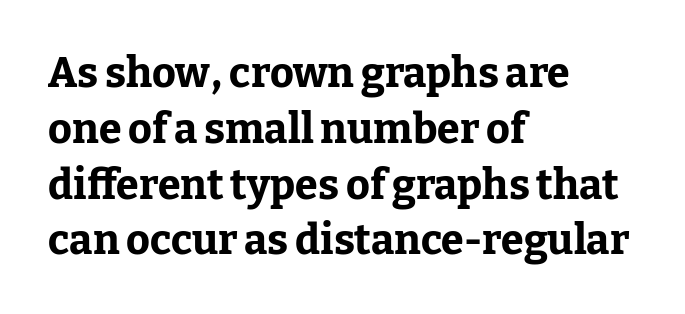
{"serif": "yes", "italic": "no", "bold": "yes", "weight": "bold", "width": "normal", "stroke_contrast": "low", "x_height": "medium", "monospaced": "no", "underline": "no", "align": "left", "line_spacing": "normal", "line_spacing_ratio": 1.36, "letter_spacing": "normal", "letter_spacing_em": 0.0, "glyph_px": 41}
